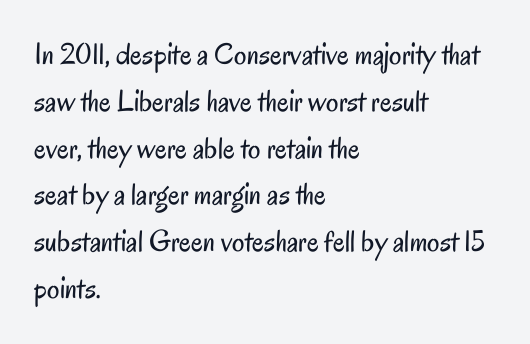
{"serif": "no", "italic": "no", "bold": "no", "weight": "regular", "width": "condensed", "stroke_contrast": "low", "x_height": "small", "monospaced": "no", "underline": "no", "align": "left", "line_spacing": "normal", "line_spacing_ratio": 1.51, "letter_spacing": "normal", "letter_spacing_em": 0.0, "glyph_px": 31}
